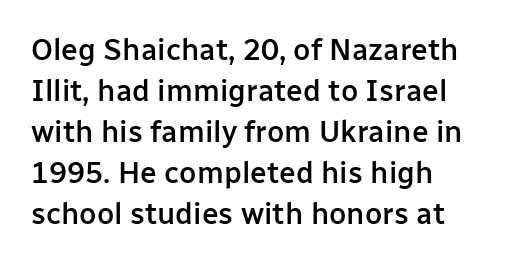
{"serif": "no", "italic": "no", "bold": "semi", "weight": "semibold", "width": "normal", "stroke_contrast": "low", "x_height": "medium", "monospaced": "no", "underline": "no", "align": "left", "line_spacing": "normal", "line_spacing_ratio": 1.37, "letter_spacing": "normal", "letter_spacing_em": 0.0, "glyph_px": 30}
